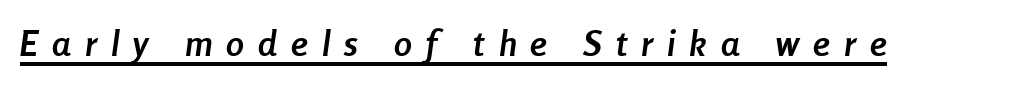
The image shows 36 px semibold, condensed type, italic (leaning right); set unusually wide letter spacing (+0.39 em), underlined; low stroke contrast and a medium x-height.
